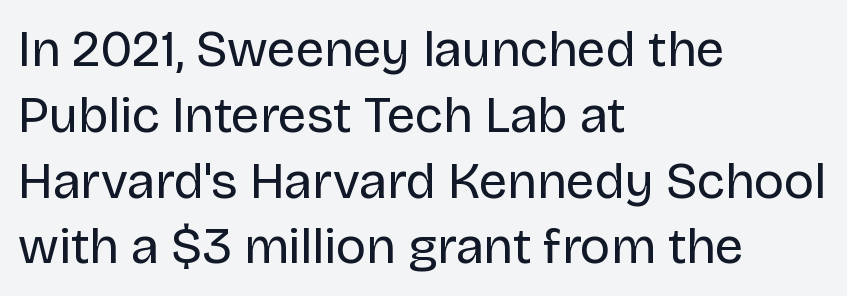
The image shows 51 px regular-weight sans-serif type, upright; set left-aligned, normal line spacing (1.29x), normal letter spacing, not underlined; low stroke contrast and a large x-height.
